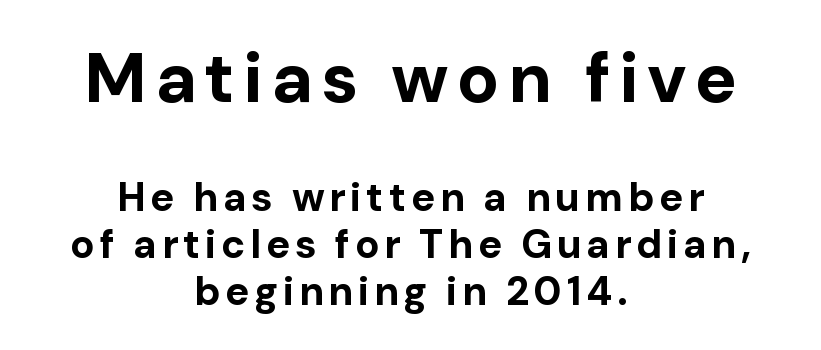
Q: Is the text bold? A: Yes.
Q: Is the text italic (slanted)? A: No, it is upright.
Q: Is the typeface a serif or a sans-serif typeface? A: Sans-serif.
Q: Is the text underlined? A: No.
Q: How is the paragraph aligned? A: Centered.
Q: Which block of text is set in a larger size, the first (top) or the second (bottom)? A: The first (top) one.
Q: Width (condensed, normal, or wide)? A: Normal.
Q: Stroke contrast? A: Low.
Q: x-height? A: Medium.
Q: Monospaced? A: No.
